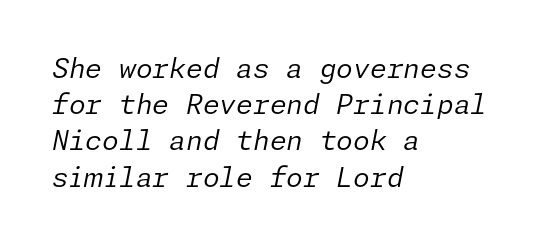
{"italic": "yes", "lean": "right", "slant_degrees": 11, "bold": "no", "underline": "no", "align": "left", "line_spacing": "normal", "line_spacing_ratio": 1.34, "letter_spacing": "normal", "letter_spacing_em": 0.0, "glyph_px": 27}
